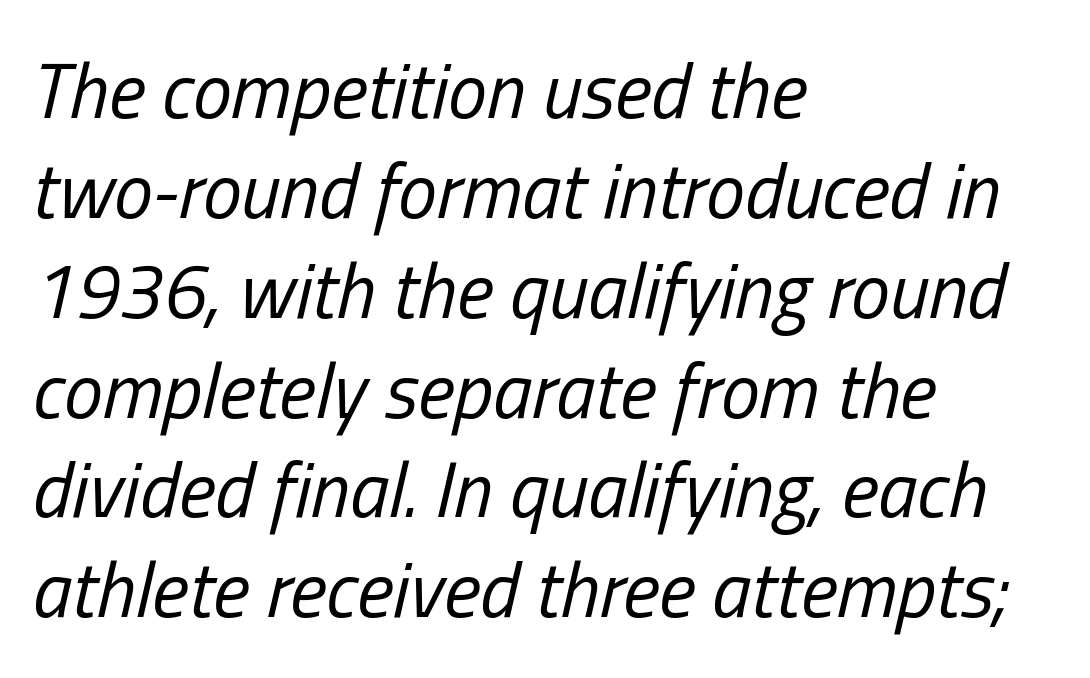
{"italic": "yes", "lean": "right", "slant_degrees": 13, "bold": "no", "weight": "regular", "width": "condensed", "stroke_contrast": "low", "x_height": "medium", "monospaced": "no", "underline": "no", "align": "left", "line_spacing": "normal", "line_spacing_ratio": 1.28, "letter_spacing": "normal", "letter_spacing_em": 0.0, "glyph_px": 78}
